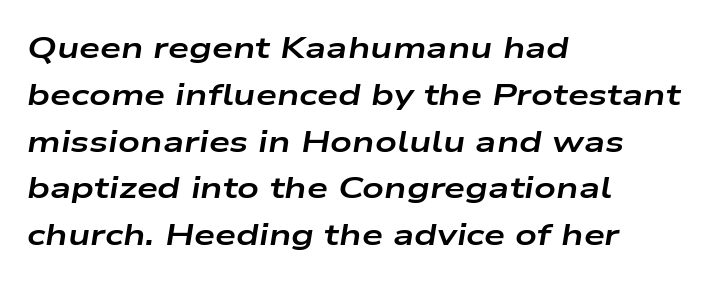
Spacing between characters is what you'd get straight out of the box. Line beginnings align vertically; line endings do not. The face used here has a pronounced slope to its letters. Weight: bold. If you measured baseline to baseline, you'd find a middling distance.
